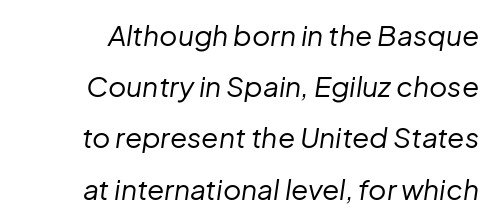
The paragraph has a hard right edge and a soft left edge. Compared with typical body copy, the letter spacing here is the same. Italic? Definitely — the glyphs are oblique. Do the characters align in a grid? No, the font is proportional.
